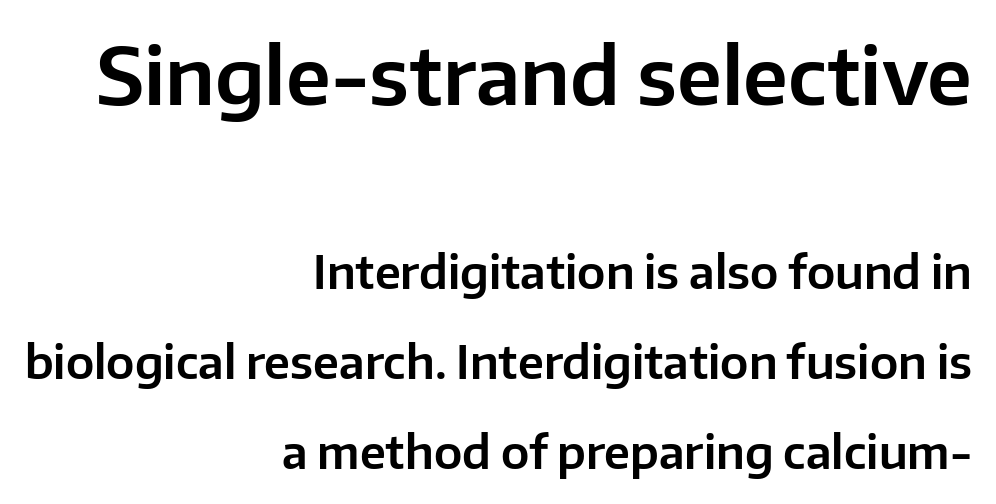
{"serif": "no", "italic": "no", "width": "normal", "stroke_contrast": "low", "x_height": "medium", "monospaced": "no", "underline": "no", "align": "right", "line_spacing": "loose", "line_spacing_ratio": 2.0, "letter_spacing": "normal", "letter_spacing_em": 0.0, "larger_block": "first", "size_ratio": 1.73, "glyph_px": 78}
